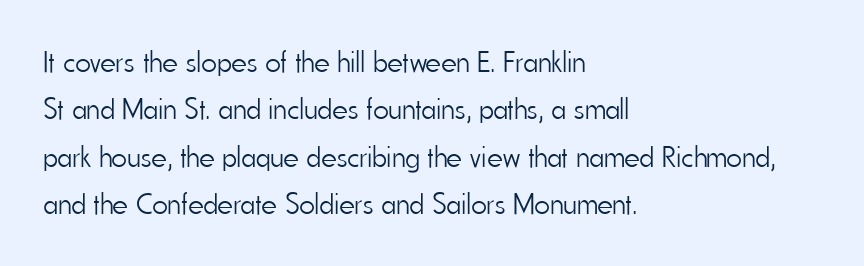
Q: Is the text bold? A: No.
Q: Is the text italic (slanted)? A: No, it is upright.
Q: Is the typeface a serif or a sans-serif typeface? A: Sans-serif.
Q: Is the text underlined? A: No.
Q: How is the paragraph aligned? A: Left-aligned.
Q: Is the spacing between letters normal or unusually wide? A: Normal.
Q: Is the spacing between lines tight, normal or loose? A: Normal.
Q: Width (condensed, normal, or wide)? A: Condensed.
Q: Stroke contrast? A: Low.
Q: x-height? A: Small.
Q: Monospaced? A: No.
